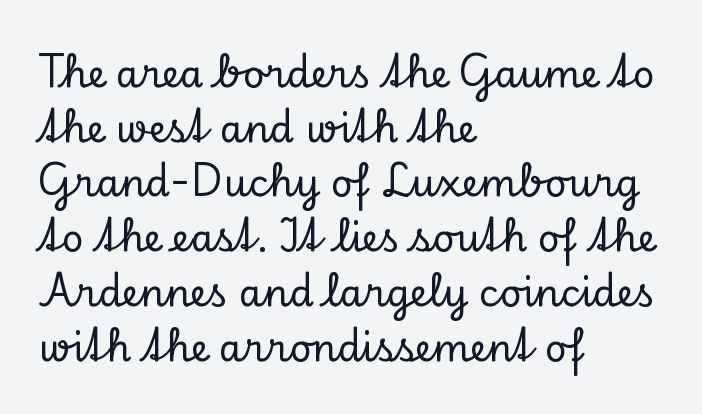
{"italic": "no", "width": "normal", "stroke_contrast": "low", "x_height": "small", "monospaced": "no", "underline": "no", "align": "left", "line_spacing": "normal", "line_spacing_ratio": 1.44, "letter_spacing": "normal", "letter_spacing_em": 0.0, "glyph_px": 38}
